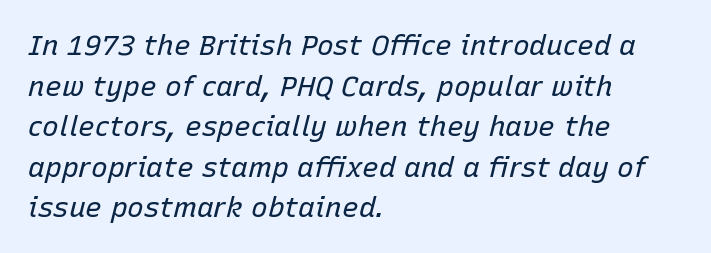
The passage shown leans; its letterforms are oblique. Type without underlining. Varying glyph widths throughout — classic text-font behaviour. The typeface has the unassuming heft of standard copy or less.
